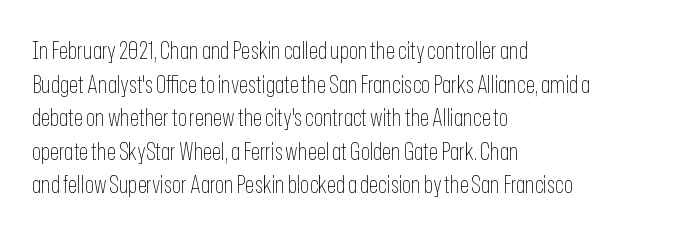
{"italic": "no", "bold": "no", "underline": "no", "align": "left", "line_spacing": "normal", "line_spacing_ratio": 1.4, "letter_spacing": "normal", "letter_spacing_em": 0.0, "glyph_px": 24}
